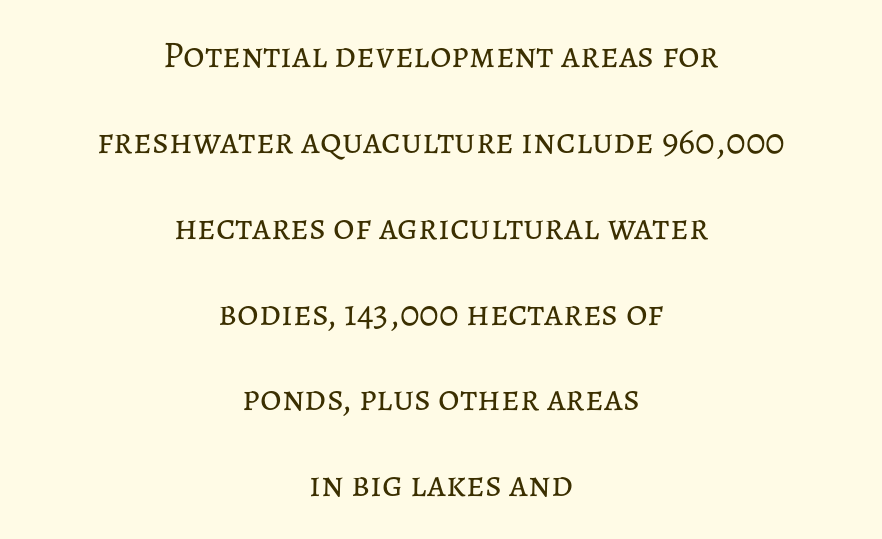
Line spacing here is loose. The characters are drawn with everyday or finer stroke widths. Designer's note — italics off, roman on. Varying glyph widths throughout — classic text-font behaviour. Honestly, there is no underline to notice here at all.
